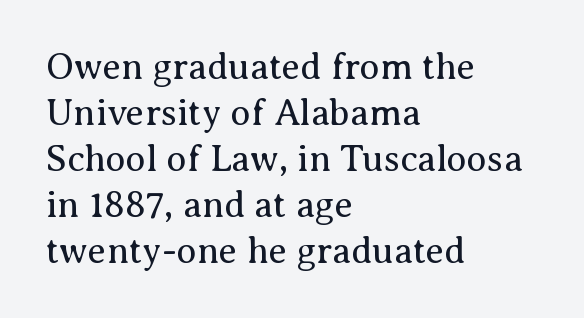
Line starts are locked; line ends wander. A typesetter would label this face a serif. Posture: vertical. Beneath every word, the page is bare. The type is set solid horizontally, with unmodified tracking. Stroke mass is kept to a normal reading level or below.
